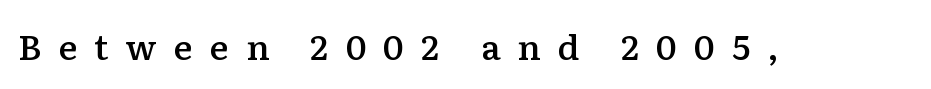
The image shows 35 px semibold serif type, upright; set unusually wide letter spacing (+0.49 em), not underlined; low stroke contrast and a medium x-height.
